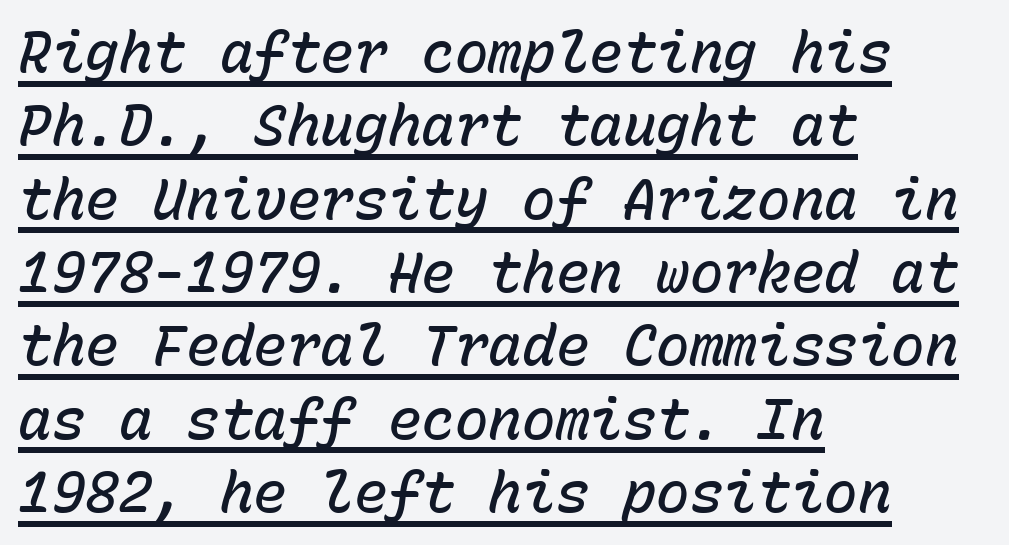
The rendering uses typewriter-style spacing with identical character cells. A baseline rule has been typeset under these characters. In terms of letterspacing, this is plain default setting. In CSS terms this would be text-align: left. A bit beefed up — I'd call it semibold rather than bold.
